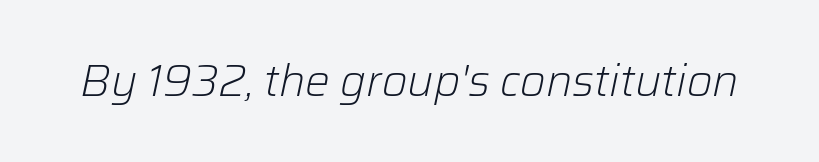
{"italic": "yes", "lean": "right", "slant_degrees": 12, "bold": "no", "weight": "light", "width": "normal", "stroke_contrast": "low", "x_height": "medium", "monospaced": "no", "underline": "no", "letter_spacing": "normal", "letter_spacing_em": 0.0, "glyph_px": 44}
